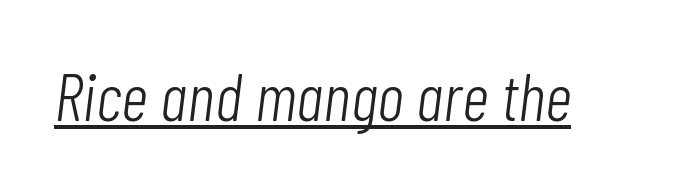
It's the slanting kind of type. The strokes carry an ordinary text weight at most. Students, observe the line beneath the letters — that is underlining. Do the characters align in a grid? No, the font is proportional. The letterforms sit shoulder to shoulder at normal distance.
